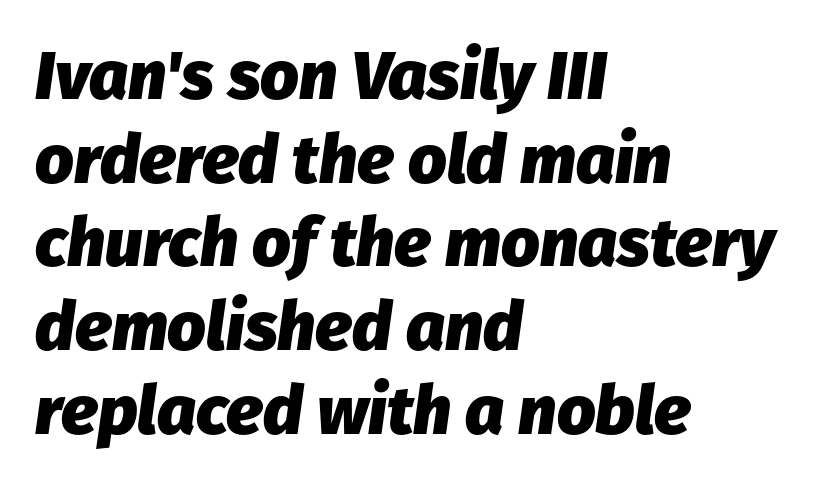
{"italic": "yes", "lean": "right", "slant_degrees": 8, "bold": "yes", "weight": "heavy", "width": "normal", "stroke_contrast": "low", "x_height": "medium", "monospaced": "no", "underline": "no", "align": "left", "line_spacing_ratio": 1.23, "letter_spacing": "normal", "letter_spacing_em": 0.0, "glyph_px": 68}
